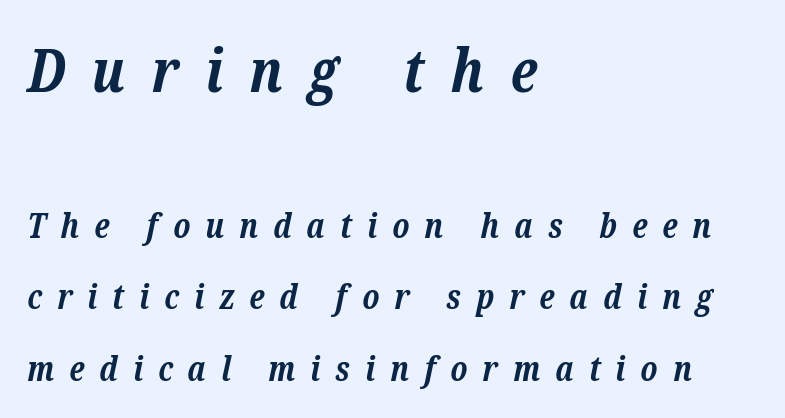
The image shows 60 px bold serif type, italic (leaning right); set left-aligned, loose line spacing (2.1x), unusually wide letter spacing (+0.44 em), not underlined; the first (top) block is 1.76x larger; low stroke contrast and a medium x-height.
